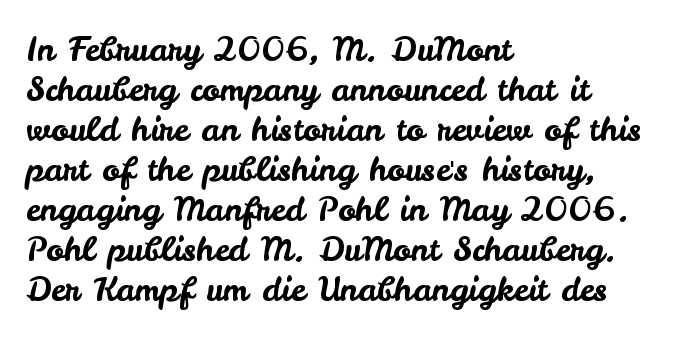
Q: Is the text italic (slanted)? A: Yes.
Q: Is the typeface a serif or a sans-serif typeface? A: Sans-serif.
Q: Is the text underlined? A: No.
Q: How is the paragraph aligned? A: Left-aligned.
Q: Is the spacing between letters normal or unusually wide? A: Normal.
Q: Width (condensed, normal, or wide)? A: Normal.
Q: Stroke contrast? A: Low.
Q: x-height? A: Small.
Q: Monospaced? A: No.
